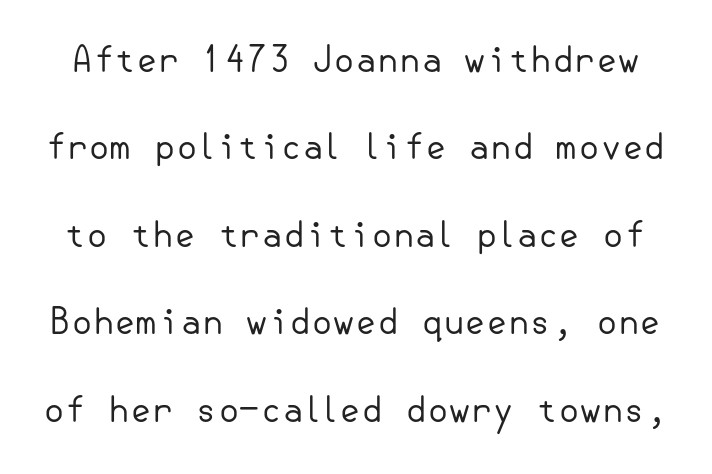
{"serif": "no", "italic": "no", "bold": "no", "weight": "regular", "width": "normal", "stroke_contrast": "low", "x_height": "small", "underline": "no", "line_spacing": "loose", "line_spacing_ratio": 2.5, "letter_spacing": "normal", "letter_spacing_em": 0.0, "glyph_px": 35}
